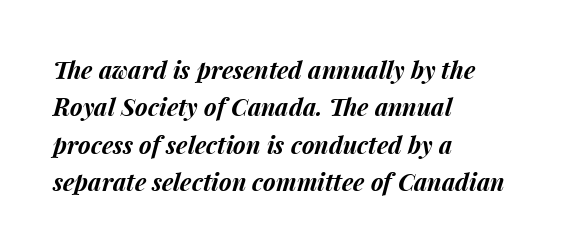
Q: Is the text bold? A: Yes.
Q: Is the text italic (slanted)? A: Yes, it leans right by about 15 degrees.
Q: Is the text underlined? A: No.
Q: How is the paragraph aligned? A: Left-aligned.
Q: Is the spacing between letters normal or unusually wide? A: Normal.
Q: Is the spacing between lines tight, normal or loose? A: Normal.
